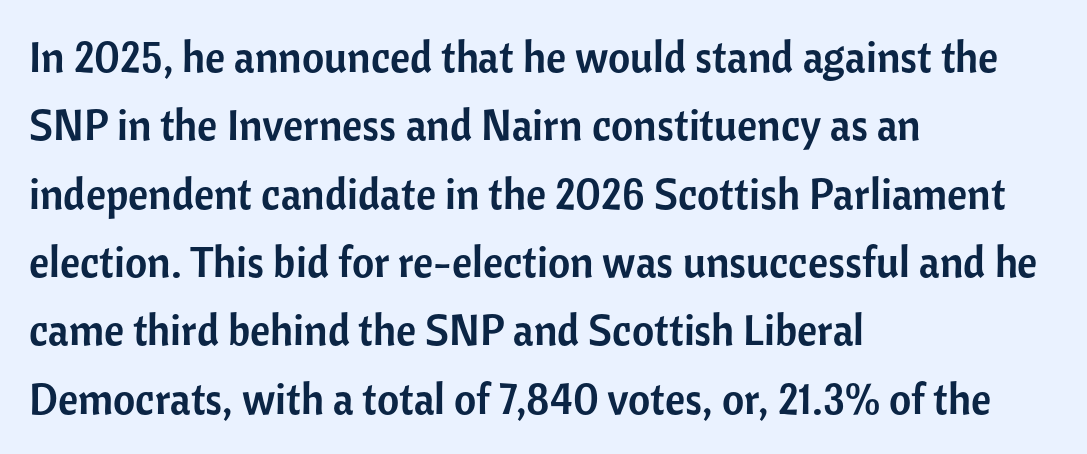
{"serif": "no", "italic": "no", "width": "normal", "stroke_contrast": "low", "x_height": "medium", "monospaced": "no", "underline": "no", "align": "left", "line_spacing": "normal", "line_spacing_ratio": 1.59, "letter_spacing": "normal", "letter_spacing_em": 0.0, "glyph_px": 43}
